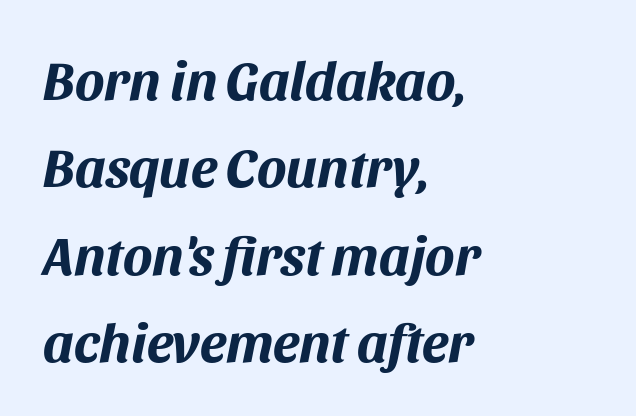
{"italic": "yes", "lean": "right", "slant_degrees": 11, "bold": "yes", "weight": "bold", "width": "normal", "stroke_contrast": "medium", "x_height": "large", "monospaced": "no", "underline": "no", "align": "left", "line_spacing": "normal", "line_spacing_ratio": 1.59, "letter_spacing": "normal", "letter_spacing_em": 0.0, "glyph_px": 55}
